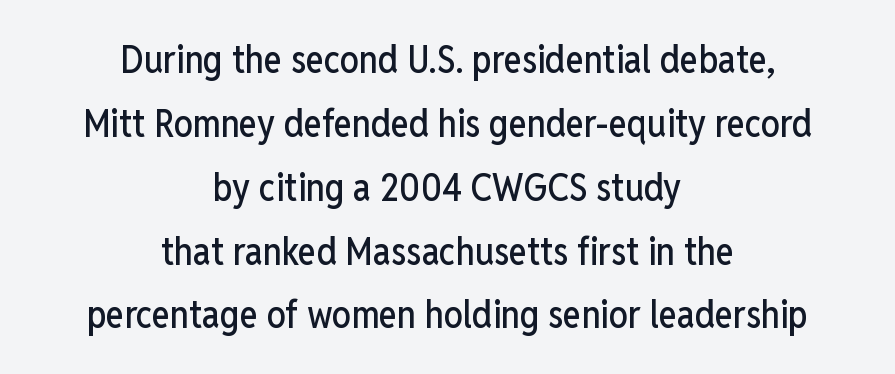
Q: Is the text italic (slanted)? A: No, it is upright.
Q: Is the typeface a serif or a sans-serif typeface? A: Sans-serif.
Q: Is the text underlined? A: No.
Q: How is the paragraph aligned? A: Centered.
Q: Is the spacing between letters normal or unusually wide? A: Normal.
Q: Is the spacing between lines tight, normal or loose? A: Normal.
Q: Width (condensed, normal, or wide)? A: Condensed.
Q: Stroke contrast? A: Low.
Q: x-height? A: Medium.
Q: Monospaced? A: No.
